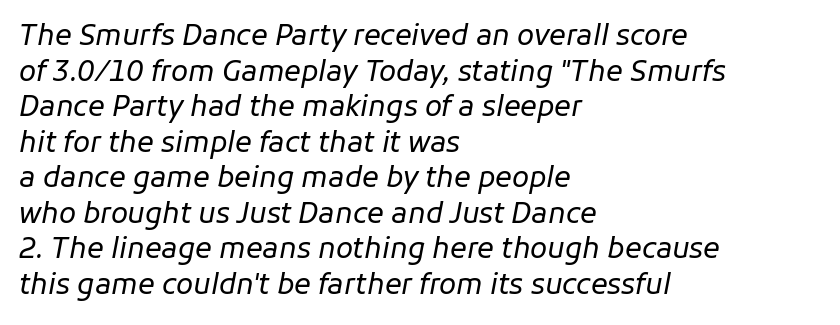
The image shows 28 px regular-weight type, italic (leaning right); set left-aligned, normal line spacing (1.27x), normal letter spacing, not underlined; low stroke contrast and a medium x-height.
